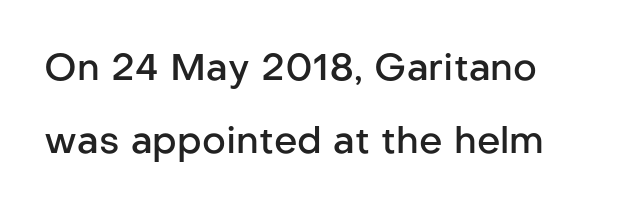
Q: Is the text bold? A: Semi-bold.
Q: Is the text italic (slanted)? A: No, it is upright.
Q: Is the typeface a serif or a sans-serif typeface? A: Sans-serif.
Q: Is the text underlined? A: No.
Q: Is the spacing between letters normal or unusually wide? A: Normal.
Q: Is the spacing between lines tight, normal or loose? A: Loose.
Q: Width (condensed, normal, or wide)? A: Normal.
Q: Stroke contrast? A: Low.
Q: x-height? A: Medium.
Q: Monospaced? A: No.
